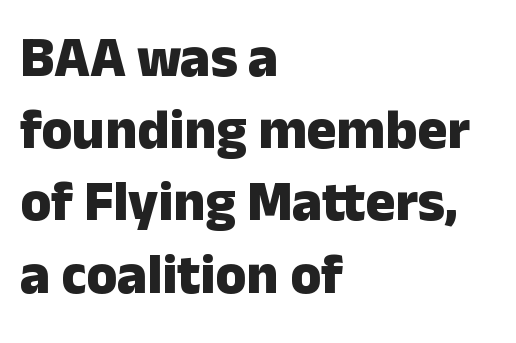
{"serif": "no", "italic": "no", "bold": "yes", "weight": "heavy", "width": "normal", "stroke_contrast": "low", "x_height": "medium", "monospaced": "no", "underline": "no", "align": "left", "line_spacing": "normal", "line_spacing_ratio": 1.29, "letter_spacing": "normal", "letter_spacing_em": 0.0, "glyph_px": 56}
